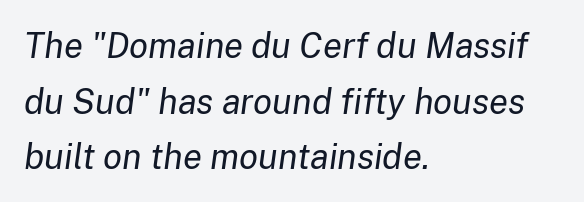
The image shows 35 px regular-weight type, italic (leaning right); set left-aligned, normal line spacing (1.59x), normal letter spacing, not underlined; low stroke contrast and a medium x-height.
